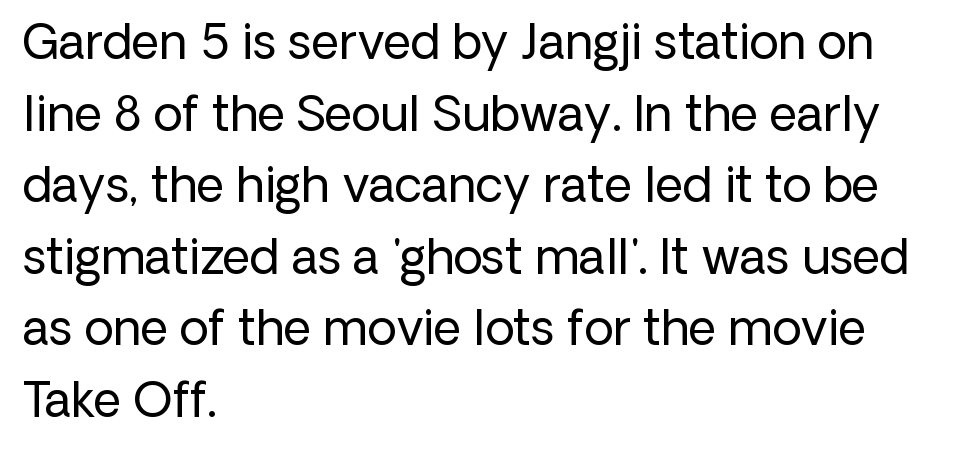
The image shows 48 px regular-weight sans-serif type, upright; set left-aligned, normal line spacing (1.49x), normal letter spacing, not underlined; low stroke contrast and a medium x-height.
